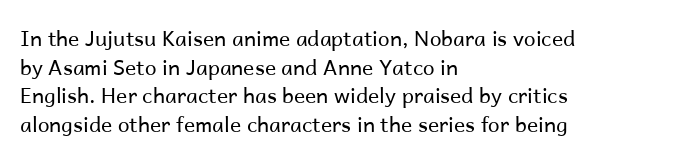
The image shows 21 px text type, upright; set left-aligned, normal line spacing (1.36x), normal letter spacing, not underlined.
